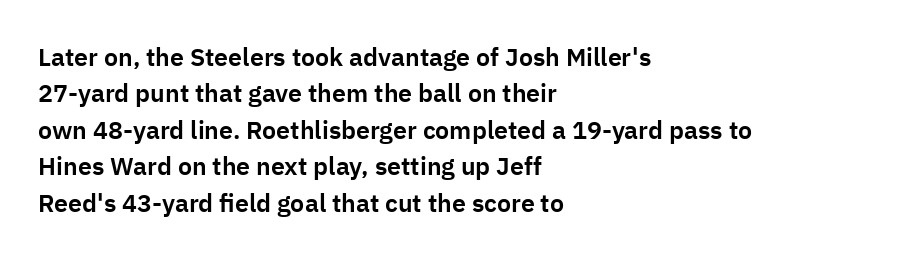
Q: Is the text italic (slanted)? A: No, it is upright.
Q: Is the text underlined? A: No.
Q: How is the paragraph aligned? A: Left-aligned.
Q: Is the spacing between letters normal or unusually wide? A: Normal.
Q: Is the spacing between lines tight, normal or loose? A: Normal.
